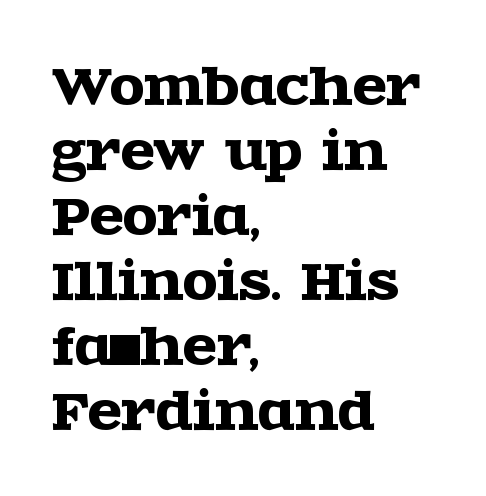
The image shows 50 px wide serif type, upright; set left-aligned, normal line spacing (1.3x), normal letter spacing, not underlined; a large x-height.
